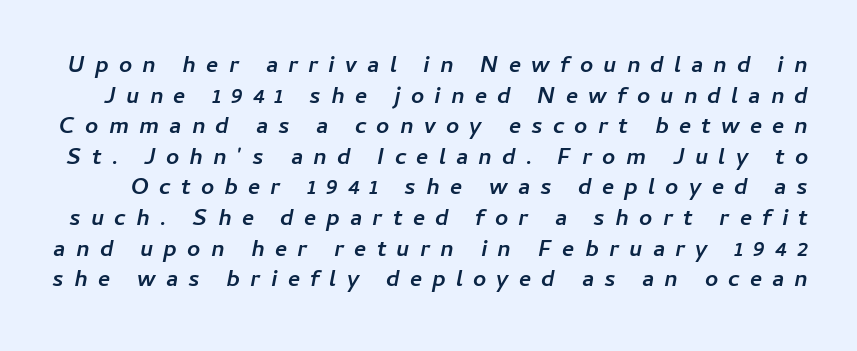
The image shows 23 px bold type, italic (leaning right); set normal line spacing (1.33x), unusually wide letter spacing (+0.44 em), not underlined.
